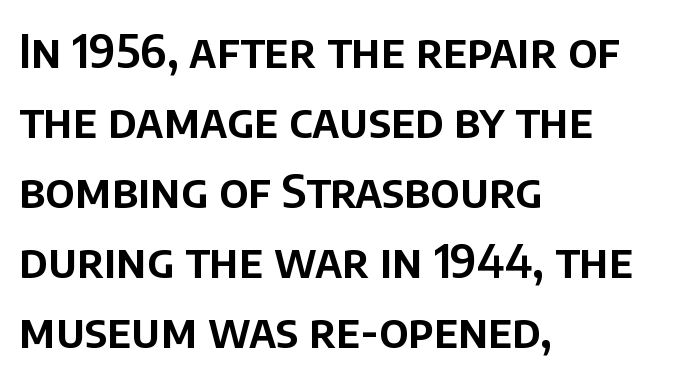
Q: Is the text italic (slanted)? A: No, it is upright.
Q: Is the typeface a serif or a sans-serif typeface? A: Sans-serif.
Q: Is the text underlined? A: No.
Q: How is the paragraph aligned? A: Left-aligned.
Q: Is the spacing between letters normal or unusually wide? A: Normal.
Q: Is the spacing between lines tight, normal or loose? A: Normal.
Q: Width (condensed, normal, or wide)? A: Normal.
Q: Stroke contrast? A: Low.
Q: x-height? A: Large.
Q: Monospaced? A: No.
